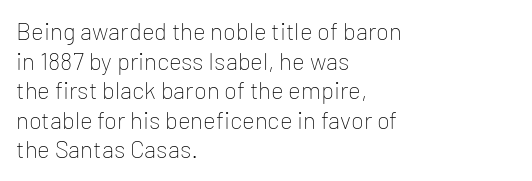
Words appear dense and cohesive because spacing is normal. Stem width sits at or under what a default text font uses. Honestly, there is no underline to notice here at all. The lettering stays uniformly vertical, giving the passage a roman look.
